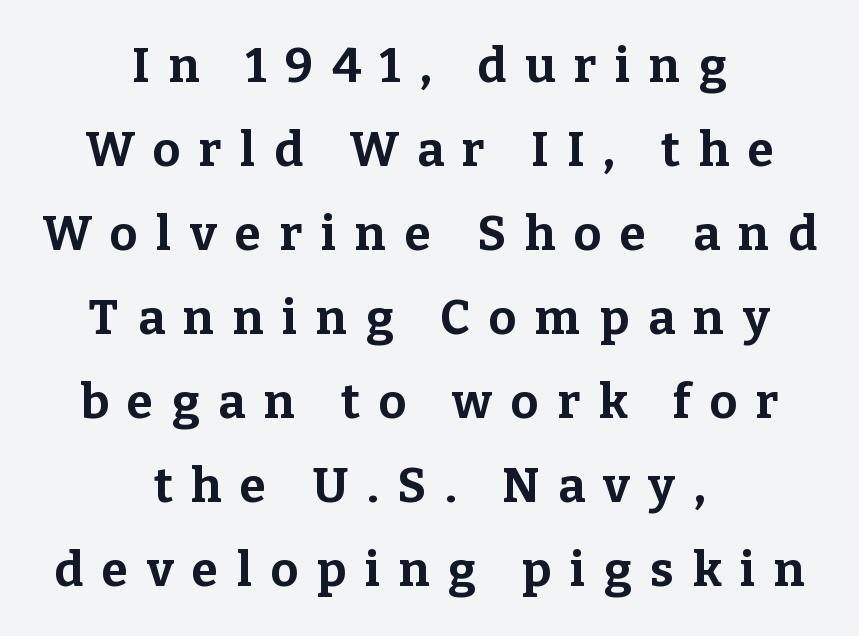
The image shows 48 px bold serif type, upright; set centered, line spacing 1.75x, unusually wide letter spacing (+0.39 em), not underlined; low stroke contrast and a medium x-height.
